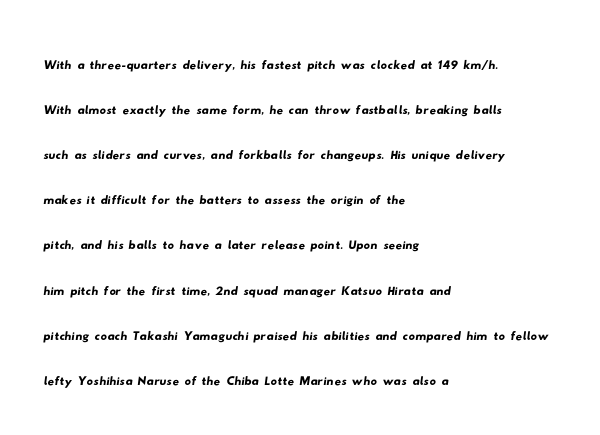
{"serif": "no", "width": "wide", "stroke_contrast": "low", "x_height": "small", "monospaced": "no", "underline": "no", "align": "left", "line_spacing": "normal", "line_spacing_ratio": 1.41, "letter_spacing": "normal", "letter_spacing_em": 0.0, "glyph_px": 32}
